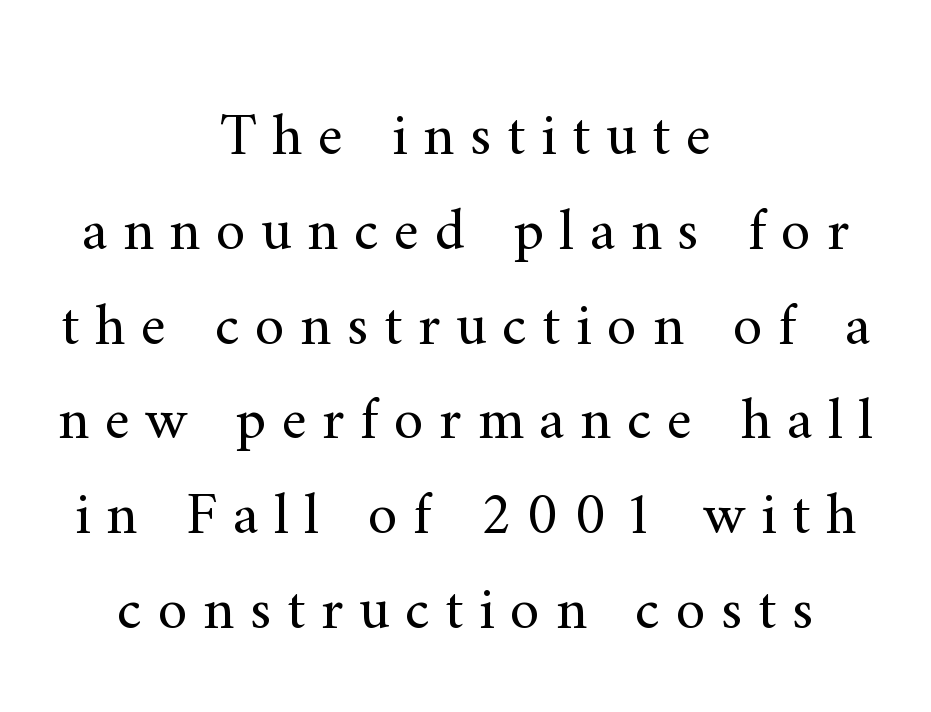
Think of a printed novel: that variable character pitch is what you see here. Yep, those are serifs on the letters. Weight class: somewhere from thin through regular. Glance below the letters and you will spot only blank space. The letters stand upright; this is a roman face.
